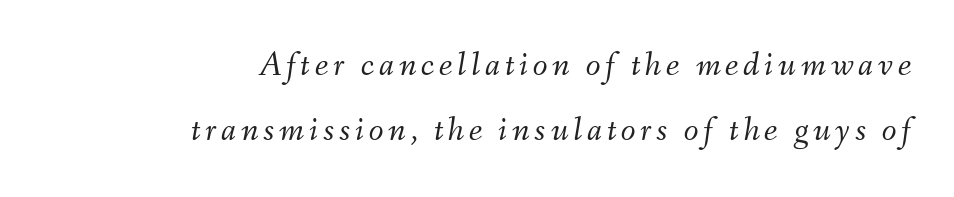
The image shows 34 px light type, italic (leaning right); set right-aligned, loose line spacing (1.9x), not underlined; medium stroke contrast and a small x-height.
